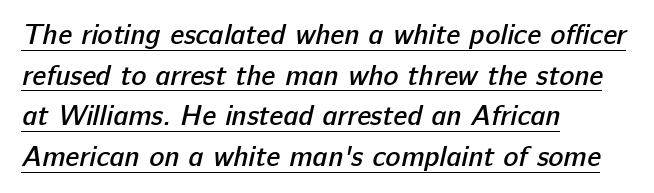
Q: Is the text bold? A: Semi-bold.
Q: Is the typeface a serif or a sans-serif typeface? A: Sans-serif.
Q: Is the text underlined? A: Yes.
Q: How is the paragraph aligned? A: Left-aligned.
Q: Is the spacing between letters normal or unusually wide? A: Normal.
Q: Is the spacing between lines tight, normal or loose? A: Normal.
Q: Width (condensed, normal, or wide)? A: Normal.
Q: Stroke contrast? A: Low.
Q: x-height? A: Medium.
Q: Monospaced? A: No.
